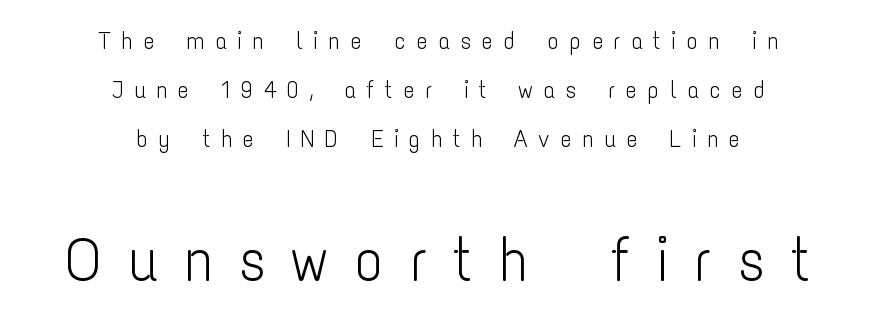
{"serif": "no", "italic": "no", "bold": "no", "weight": "light", "width": "condensed", "stroke_contrast": "low", "x_height": "medium", "monospaced": "no", "underline": "no", "align": "center", "line_spacing": "loose", "line_spacing_ratio": 2.05, "letter_spacing": "wide", "letter_spacing_em": 0.42, "larger_block": "second", "size_ratio": 2.54, "glyph_px": 61}
